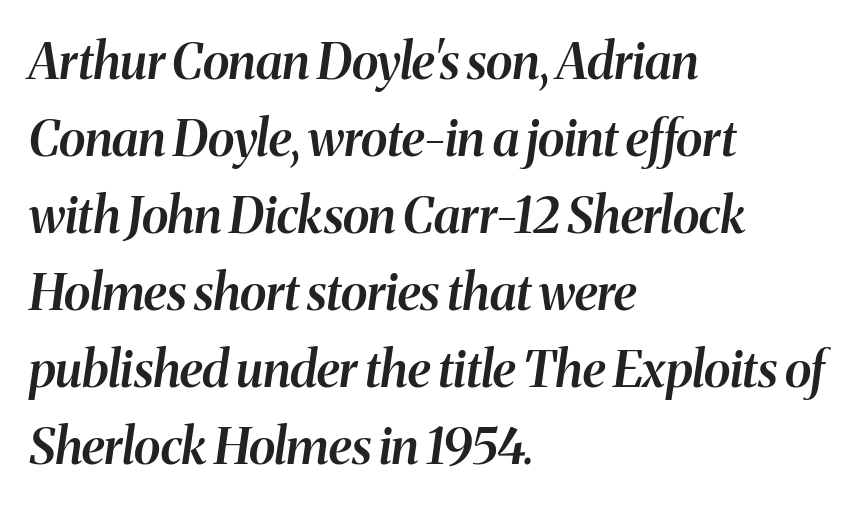
Each letter keeps its own natural width here, so spacing adapts to shape. The glyphs look as if they've been sheared to an angle. Reading down the block, your eye returns to a fixed left position each line. Weight check: semibold — heavier than regular, not quite bold.
